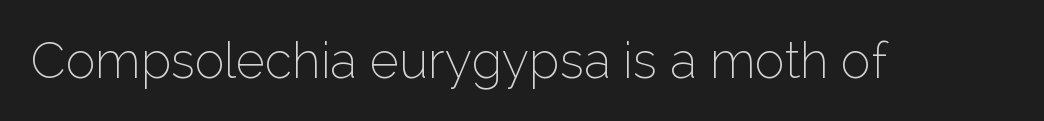
Q: Is the text bold? A: No.
Q: Is the text italic (slanted)? A: No, it is upright.
Q: Is the typeface a serif or a sans-serif typeface? A: Sans-serif.
Q: Is the text underlined? A: No.
Q: Is the spacing between letters normal or unusually wide? A: Normal.
Q: Width (condensed, normal, or wide)? A: Normal.
Q: Stroke contrast? A: Low.
Q: x-height? A: Medium.
Q: Monospaced? A: No.
